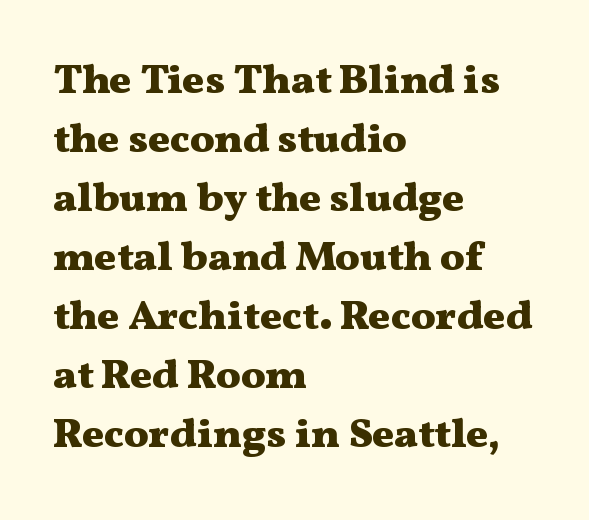
Q: Is the text bold? A: Yes.
Q: Is the text italic (slanted)? A: No, it is upright.
Q: Is the typeface a serif or a sans-serif typeface? A: Serif.
Q: Is the text underlined? A: No.
Q: How is the paragraph aligned? A: Left-aligned.
Q: Is the spacing between letters normal or unusually wide? A: Normal.
Q: Is the spacing between lines tight, normal or loose? A: Normal.
Q: Width (condensed, normal, or wide)? A: Wide.
Q: Stroke contrast? A: Medium.
Q: x-height? A: Medium.
Q: Monospaced? A: No.
